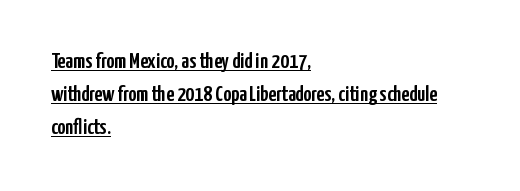
Q: Is the text italic (slanted)? A: No, it is upright.
Q: Is the text underlined? A: Yes.
Q: How is the paragraph aligned? A: Left-aligned.
Q: Is the spacing between letters normal or unusually wide? A: Normal.
Q: Is the spacing between lines tight, normal or loose? A: Normal.
